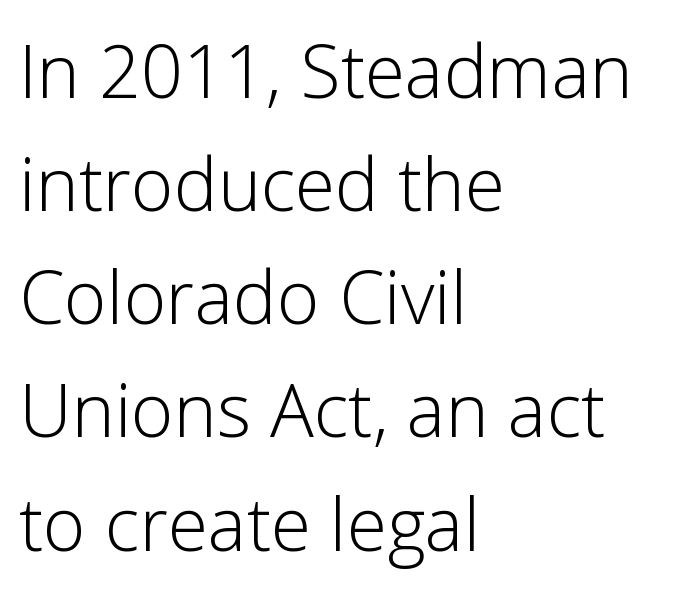
The image shows 73 px light sans-serif type, upright; set left-aligned, normal line spacing (1.55x), normal letter spacing, not underlined; low stroke contrast and a medium x-height.
